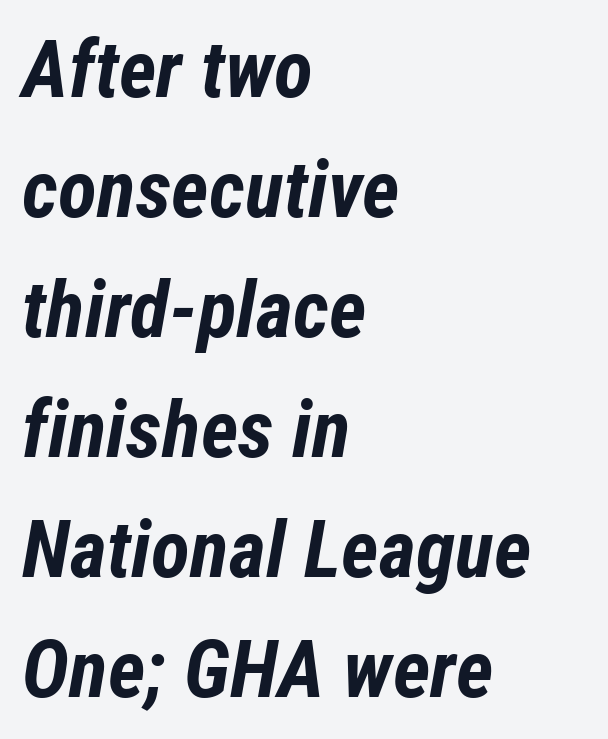
The image shows 80 px bold, condensed type, italic (leaning right); set left-aligned, normal line spacing (1.5x), normal letter spacing, not underlined; low stroke contrast and a medium x-height.
